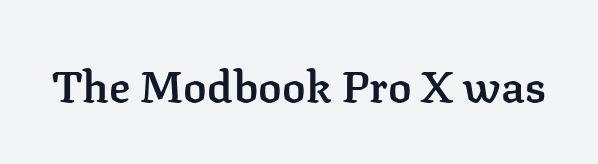
Q: Is the text bold? A: Semi-bold.
Q: Is the text italic (slanted)? A: No, it is upright.
Q: Is the typeface a serif or a sans-serif typeface? A: Serif.
Q: Is the text underlined? A: No.
Q: Is the spacing between letters normal or unusually wide? A: Normal.
Q: Width (condensed, normal, or wide)? A: Normal.
Q: Stroke contrast? A: Low.
Q: x-height? A: Medium.
Q: Monospaced? A: No.
